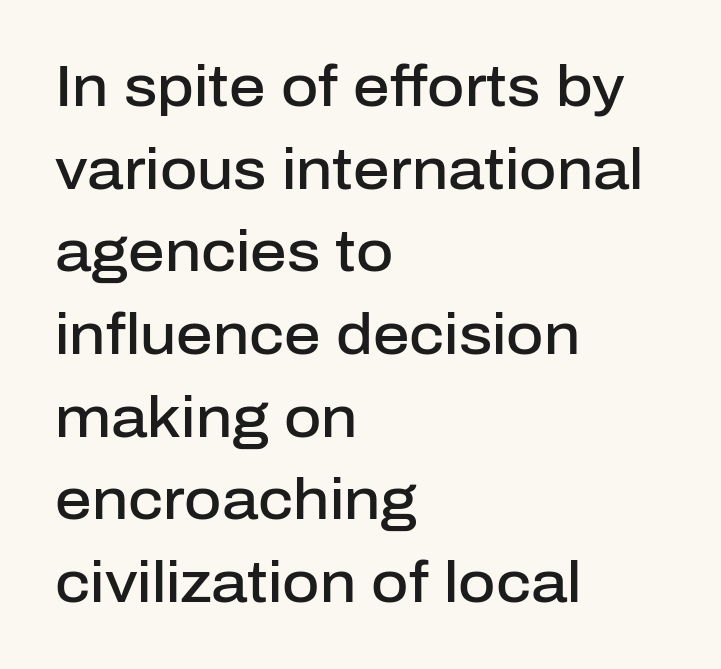
Q: Is the text bold? A: Semi-bold.
Q: Is the text italic (slanted)? A: No, it is upright.
Q: Is the typeface a serif or a sans-serif typeface? A: Sans-serif.
Q: Is the text underlined? A: No.
Q: How is the paragraph aligned? A: Left-aligned.
Q: Is the spacing between letters normal or unusually wide? A: Normal.
Q: Is the spacing between lines tight, normal or loose? A: Normal.
Q: Width (condensed, normal, or wide)? A: Normal.
Q: Stroke contrast? A: Low.
Q: x-height? A: Medium.
Q: Monospaced? A: No.
